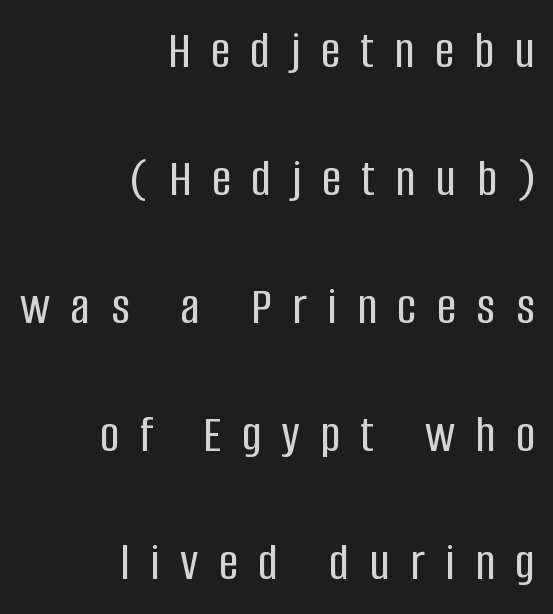
Tall strokes in this sample are plumb rather than angled. Looks like regular typesetting: each glyph gets only the width it needs. Typographically, this falls in the sans-serif category. In terms of leading, this rendering errs on the spacious side. Letters rest on an invisible, unmarked baseline.
